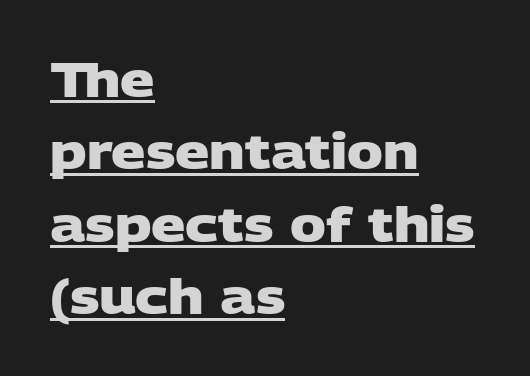
Q: Is the text bold? A: Yes.
Q: Is the typeface a serif or a sans-serif typeface? A: Sans-serif.
Q: Is the text underlined? A: Yes.
Q: How is the paragraph aligned? A: Left-aligned.
Q: Is the spacing between letters normal or unusually wide? A: Normal.
Q: Is the spacing between lines tight, normal or loose? A: Normal.
Q: Width (condensed, normal, or wide)? A: Wide.
Q: Stroke contrast? A: Low.
Q: x-height? A: Large.
Q: Monospaced? A: No.
